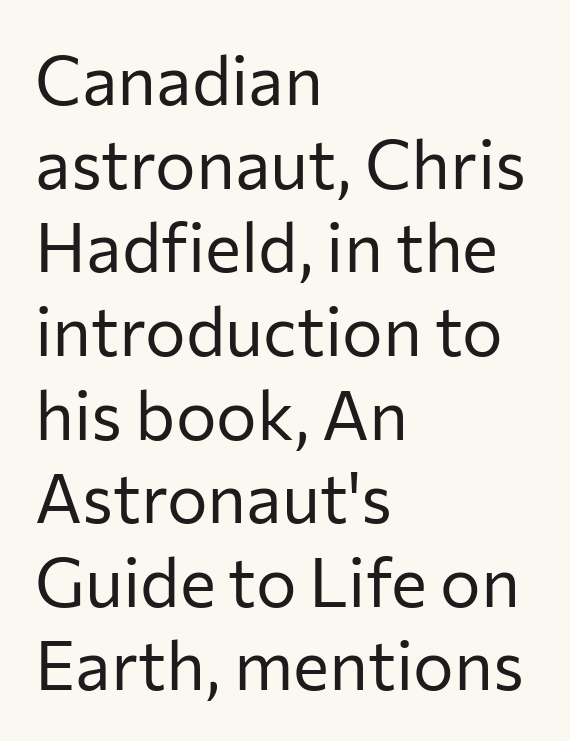
In terms of letterform style, serifs are entirely absent. Caption: face not bold, strokes unweighted. The face used here is rendered with its standard letterfit. The setting favours the left margin, as ordinary paragraphs usually do.
